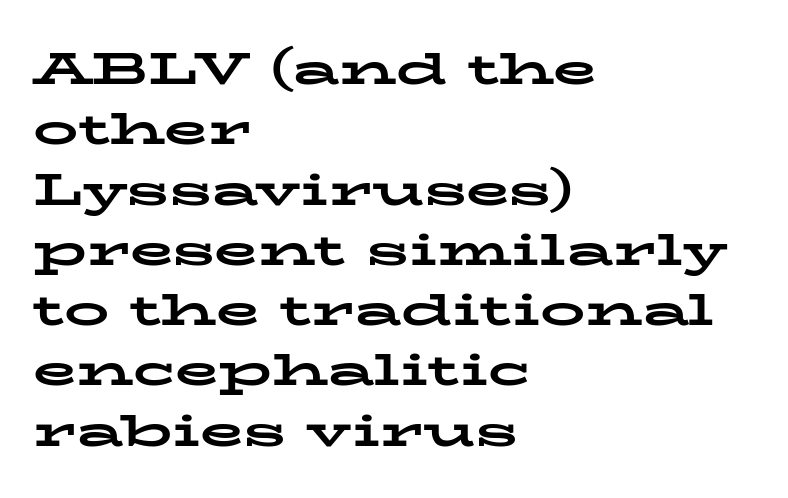
{"serif": "yes", "italic": "no", "bold": "yes", "weight": "bold", "width": "wide", "stroke_contrast": "low", "x_height": "medium", "monospaced": "no", "underline": "no", "align": "left", "line_spacing": "normal", "line_spacing_ratio": 1.34, "letter_spacing": "normal", "letter_spacing_em": 0.0, "glyph_px": 45}
